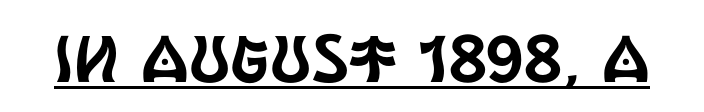
Q: Is the text italic (slanted)? A: No, it is upright.
Q: Is the typeface a serif or a sans-serif typeface? A: Sans-serif.
Q: Is the text underlined? A: Yes.
Q: Is the spacing between letters normal or unusually wide? A: Normal.
Q: Width (condensed, normal, or wide)? A: Condensed.
Q: x-height? A: Large.
Q: Monospaced? A: No.
